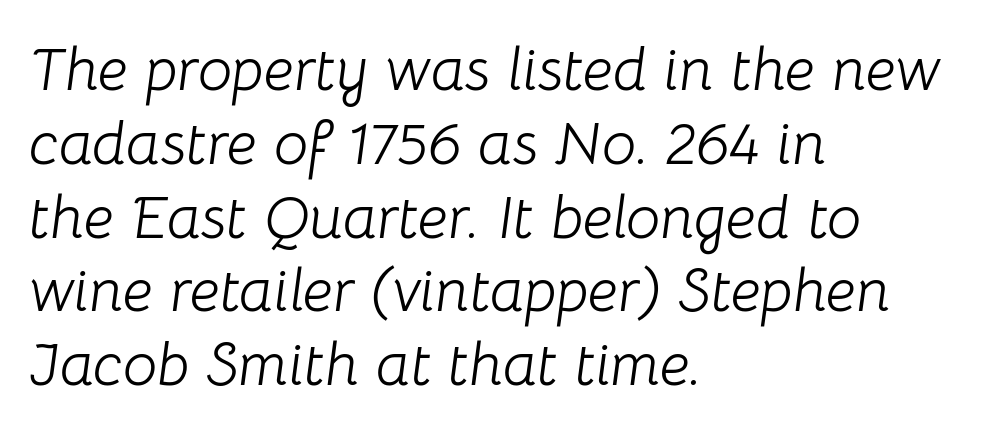
The image shows 61 px light type, italic (leaning right); set left-aligned, line spacing 1.21x, normal letter spacing, not underlined; low stroke contrast and a medium x-height.
